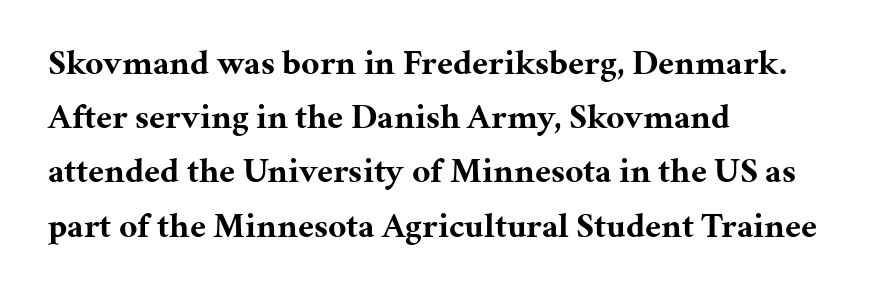
Letter spacing: default. Unmarked baselines from the first word to the last. A normal amount of white space separates one row of letters from the next. The passage shown is typeset with a serif family. Where is the straight margin? On the left. What weight is shown? A full bold with thick strokes.
